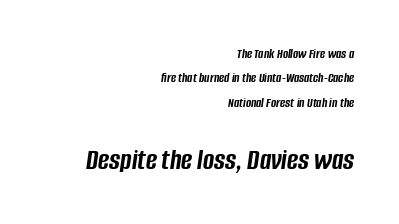
Q: Is the text bold? A: Yes.
Q: Is the text italic (slanted)? A: Yes, it leans right by about 8 degrees.
Q: Is the text underlined? A: No.
Q: How is the paragraph aligned? A: Right-aligned.
Q: Is the spacing between letters normal or unusually wide? A: Normal.
Q: Which block of text is set in a larger size, the first (top) or the second (bottom)? A: The second (bottom) one.
Q: Width (condensed, normal, or wide)? A: Condensed.
Q: Stroke contrast? A: Low.
Q: x-height? A: Large.
Q: Monospaced? A: No.
